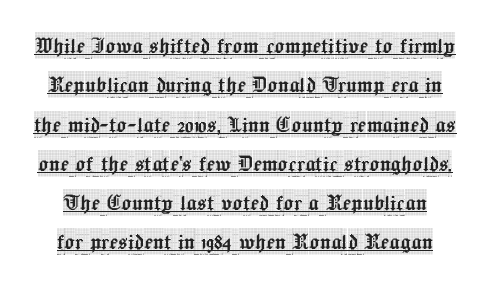
Q: Is the text italic (slanted)? A: No, it is upright.
Q: Is the text underlined? A: Yes.
Q: Is the spacing between letters normal or unusually wide? A: Normal.
Q: Is the spacing between lines tight, normal or loose? A: Normal.
